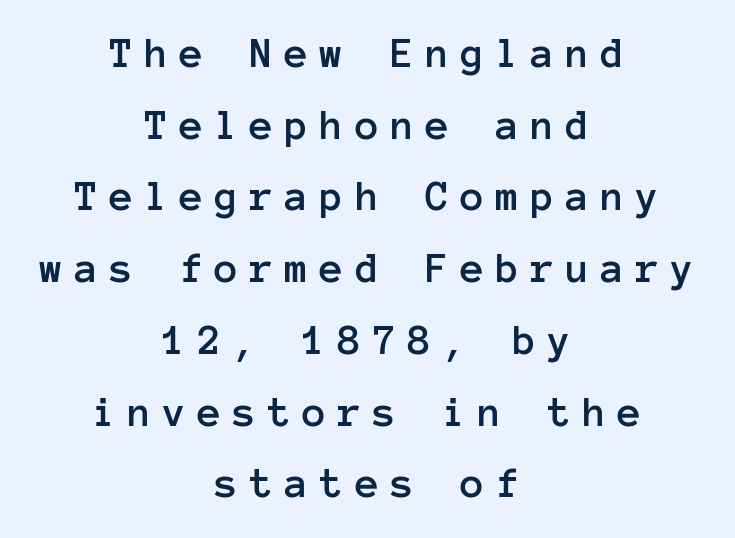
Glance below the letters and you will spot only blank space. Horizontal alignment here is central, giving a formal, balanced look. Ascenders rise straight up at ninety degrees. What stands out about the letter spacing? Its width — letters are far apart. A typesetter would call this monospace, since all characters share one set width. Evenly set lines give the paragraph a standard silhouette.
